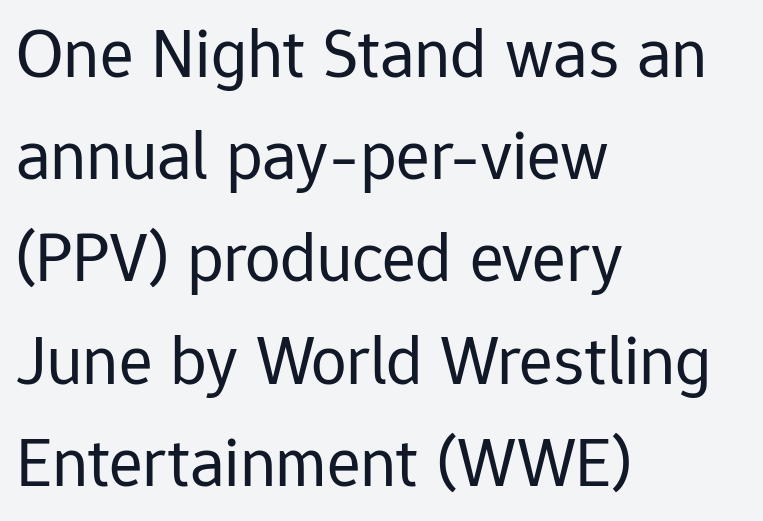
{"serif": "no", "italic": "no", "bold": "no", "weight": "regular", "width": "normal", "stroke_contrast": "low", "x_height": "medium", "monospaced": "no", "underline": "no", "align": "left", "line_spacing": "normal", "line_spacing_ratio": 1.44, "letter_spacing": "normal", "letter_spacing_em": 0.0, "glyph_px": 71}
